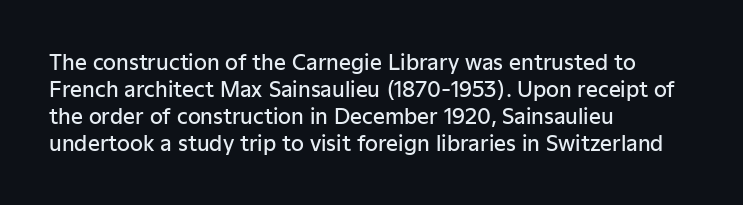
The image shows 21 px text type, upright; set left-aligned, normal line spacing (1.28x), normal letter spacing, not underlined.
